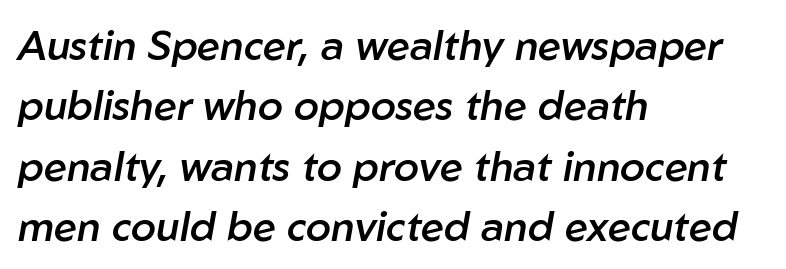
{"italic": "yes", "lean": "right", "slant_degrees": 10, "bold": "semi", "weight": "semibold", "width": "normal", "stroke_contrast": "low", "x_height": "medium", "monospaced": "no", "underline": "no", "align": "left", "line_spacing": "normal", "line_spacing_ratio": 1.47, "letter_spacing": "normal", "letter_spacing_em": 0.0, "glyph_px": 41}
